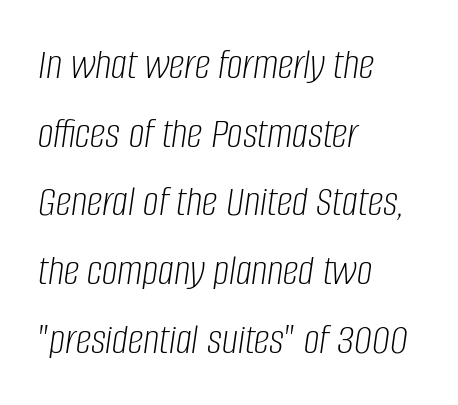
The letterforms sit shoulder to shoulder at normal distance. The letters advance in unequal steps, a hallmark of proportional type. Weight: not bold — regular or lighter. Designer's note — italics engaged. Check under the words: just untouched page.
